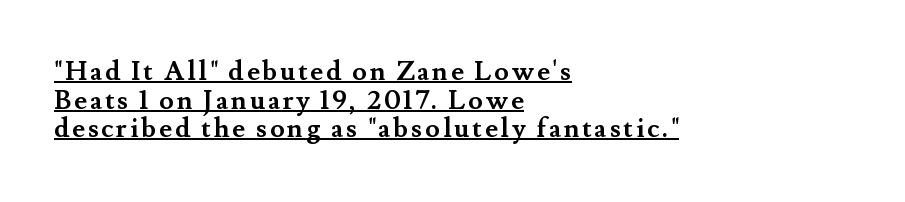
The image shows 27 px bold type, upright; set left-aligned, tight line spacing (1.06x), underlined.
